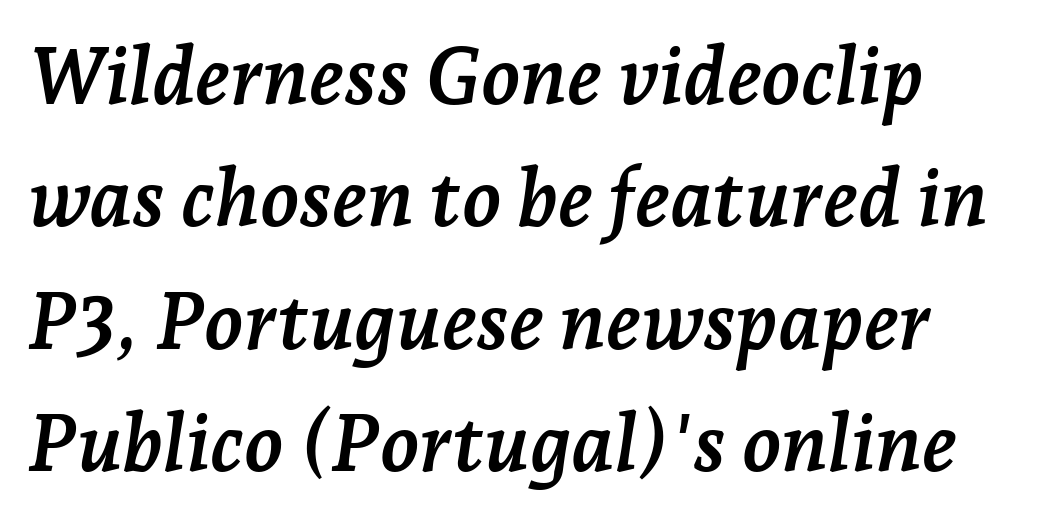
I'd describe the lettering as bold — thick and assertive. A bare baseline throughout the passage. Horizontal bands of white between lines are of average thickness. This sample uses plain, unmodified letter spacing. Looking at the ascenders, they clearly lean.
